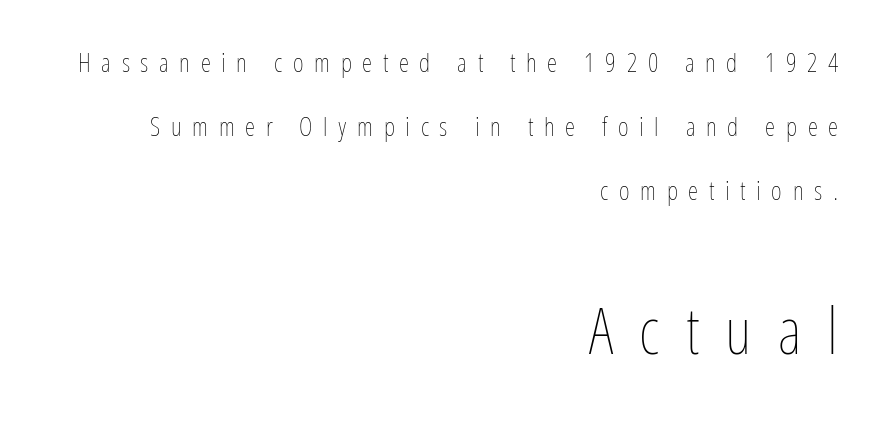
The more generous point size was reserved for the lower chunk. Varying glyph widths throughout — classic text-font behaviour. Reading down the column, the eye jumps a long way to each next line. The passage is arranged like a letterhead date or caption credit — flush right.
